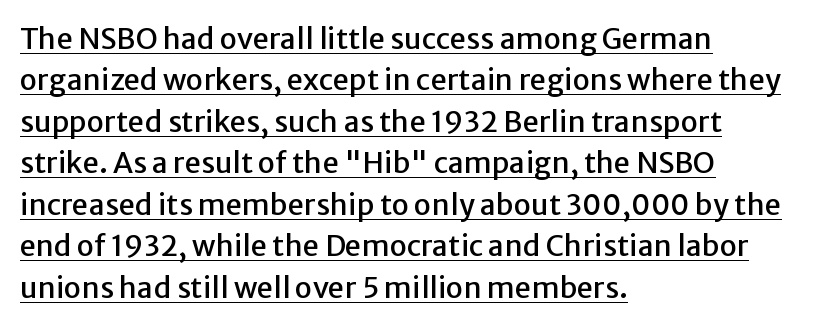
The rendering shows plain stroke endings on the letterforms — a sans-serif design. A roman cut, with each character standing at attention. Here the glyphs are tracked normally, forming tight word shapes. Reading down the block, your eye returns to a fixed left position each line. Looks like someone drew a line under every word here. If you measured baseline to baseline, you'd find a middling distance.
